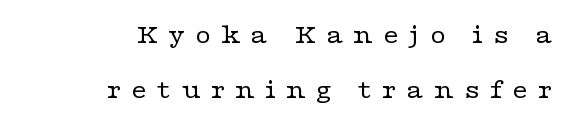
The image shows 27 px text type, upright; set right-aligned, loose line spacing (2.03x), unusually wide letter spacing (+0.36 em), not underlined.
